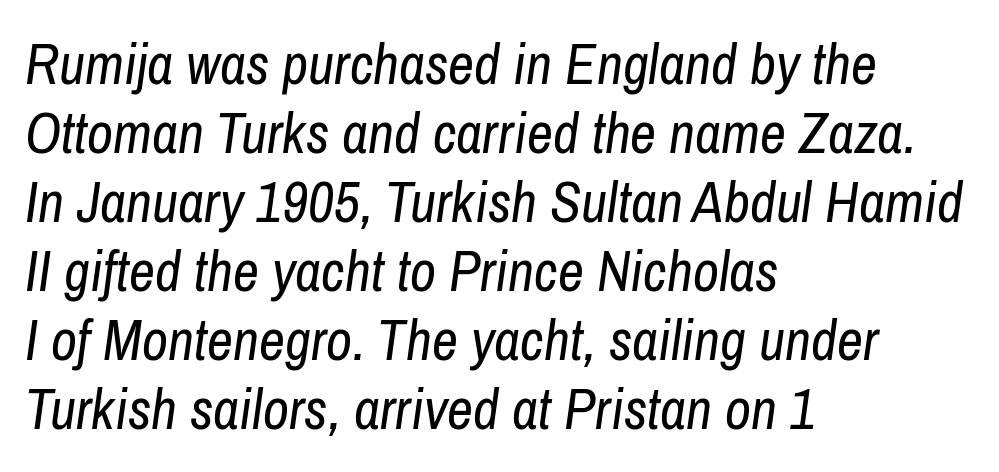
The image shows 57 px regular-weight, condensed type, italic (leaning right); set left-aligned, line spacing 1.21x, normal letter spacing, not underlined; low stroke contrast and a medium x-height.
